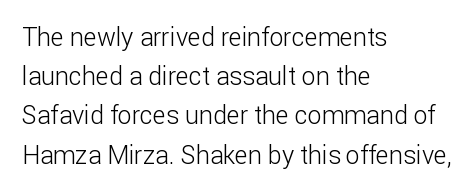
{"italic": "no", "bold": "no", "underline": "no", "align": "left", "line_spacing": "normal", "line_spacing_ratio": 1.57, "letter_spacing": "normal", "letter_spacing_em": 0.0, "glyph_px": 25}
